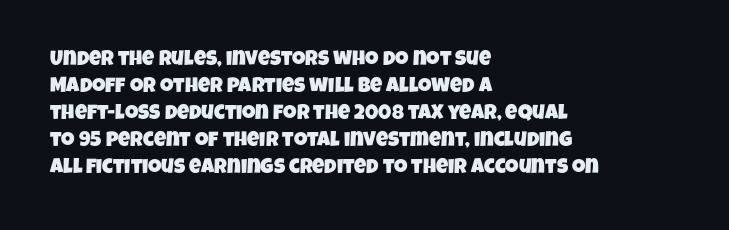
Q: Is the text underlined? A: No.
Q: How is the paragraph aligned? A: Left-aligned.
Q: Is the spacing between letters normal or unusually wide? A: Normal.
Q: Is the spacing between lines tight, normal or loose? A: Normal.
